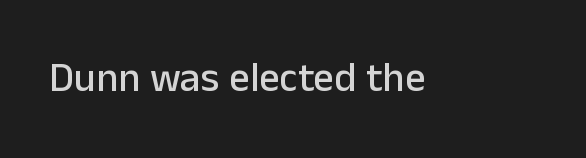
The image shows 41 px sans-serif type, upright; set normal letter spacing, not underlined; low stroke contrast and a medium x-height.
